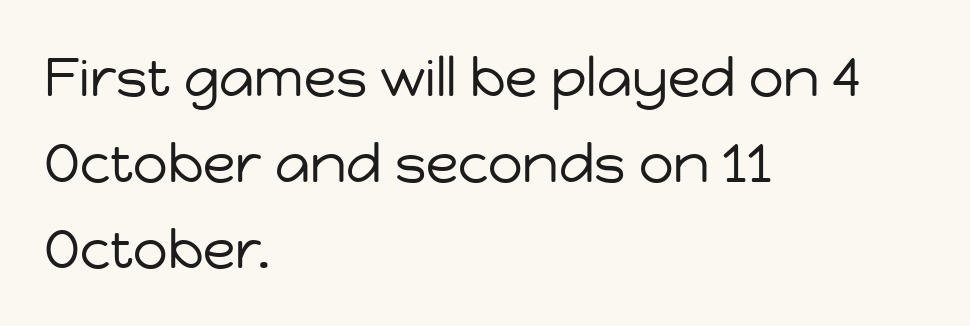
Compared with typical paragraphs, the rows here are spaced about the same. Every stem runs plumb, perpendicular to the baseline. In CSS terms this would be text-align: left. Weight: regular or lighter. Letter spacing: default.
